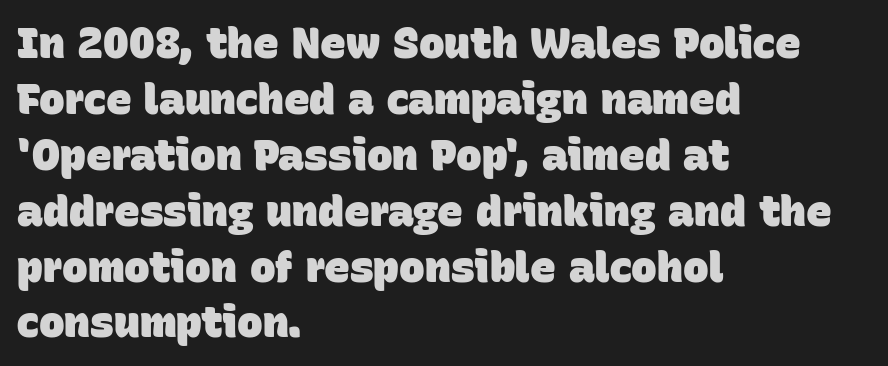
Q: Is the text bold? A: Yes.
Q: Is the typeface a serif or a sans-serif typeface? A: Sans-serif.
Q: Is the text underlined? A: No.
Q: How is the paragraph aligned? A: Left-aligned.
Q: Is the spacing between letters normal or unusually wide? A: Normal.
Q: Is the spacing between lines tight, normal or loose? A: Normal.
Q: Width (condensed, normal, or wide)? A: Normal.
Q: Stroke contrast? A: Low.
Q: x-height? A: Large.
Q: Monospaced? A: No.
